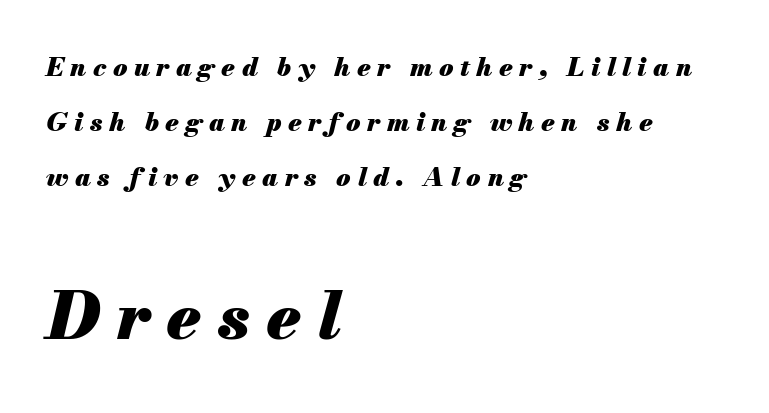
The image shows 66 px heavy type, italic (leaning right); set left-aligned, loose line spacing (2.12x), unusually wide letter spacing (+0.25 em), not underlined; the second (bottom) block is 2.54x larger; medium stroke contrast and a small x-height.
